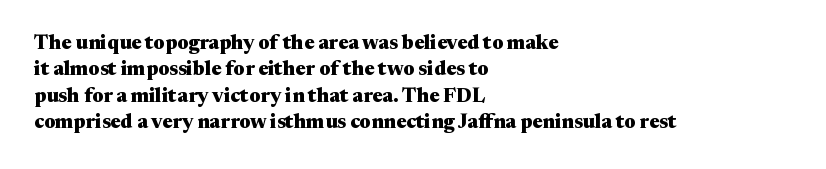
No extra tracking has been applied to these lines. The font is running at its bold setting. Students, observe: this is what conventionally led text looks like. Ascenders rise straight up at ninety degrees.
